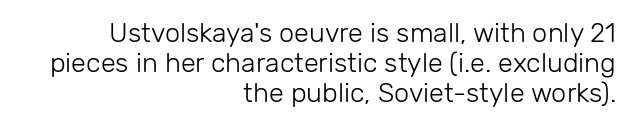
{"italic": "no", "bold": "no", "underline": "no", "align": "right", "line_spacing": "tight", "line_spacing_ratio": 1.11, "letter_spacing": "normal", "letter_spacing_em": 0.0, "glyph_px": 27}
